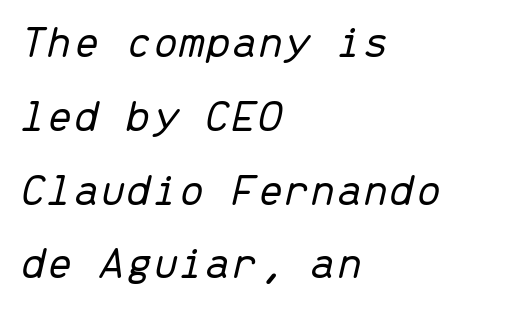
Q: Is the text bold? A: No.
Q: Is the text italic (slanted)? A: Yes, it leans right by about 13 degrees.
Q: Is the text underlined? A: No.
Q: How is the paragraph aligned? A: Left-aligned.
Q: Is the spacing between letters normal or unusually wide? A: Normal.
Q: Is the spacing between lines tight, normal or loose? A: Normal.
Q: Width (condensed, normal, or wide)? A: Normal.
Q: Stroke contrast? A: Low.
Q: x-height? A: Medium.
Q: Monospaced? A: Yes.
